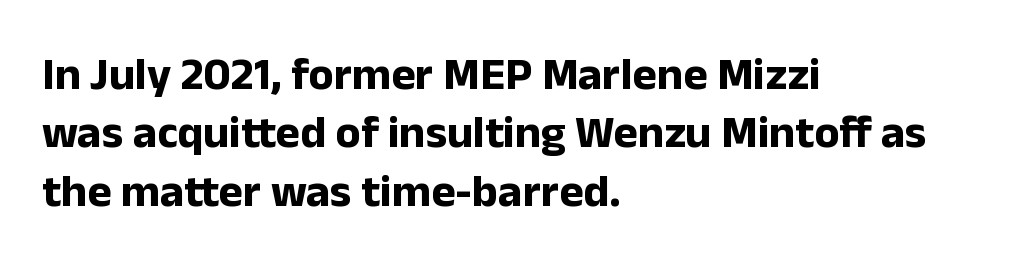
Think of a printed novel: that variable character pitch is what you see here. It's the straight-up-and-down kind of type. The designer left line spacing at the default. Left-aligned paragraph, ragged on the right. The letters are bold, with thick, heavy strokes. The font family rendered here belongs to the sans-serif group.
